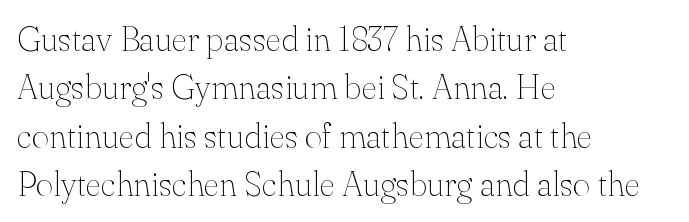
The image shows 34 px thin serif type, upright; set left-aligned, normal line spacing (1.42x), normal letter spacing, not underlined; medium stroke contrast and a small x-height.
